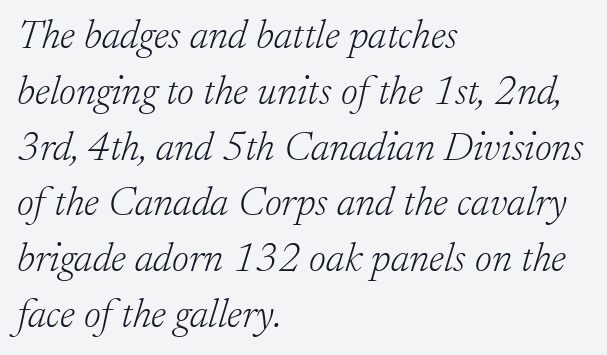
The image shows 41 px light serif type, italic (leaning right); set left-aligned, normal line spacing (1.36x), normal letter spacing, not underlined; low stroke contrast and a small x-height.
